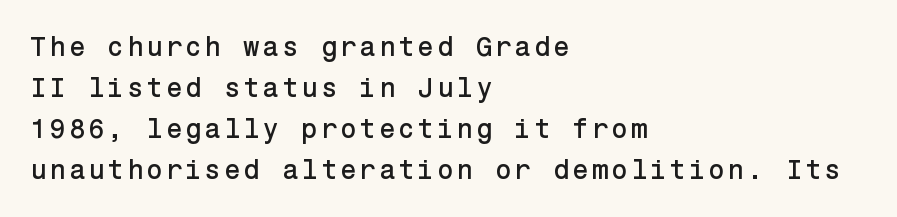
The image shows 27 px text type, upright; set left-aligned, normal line spacing (1.52x), not underlined.
